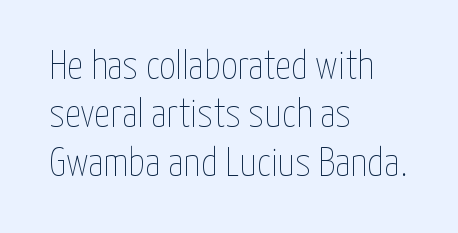
The rendering uses natural spacing where letterforms have individual widths. Descenders hang freely into open space. The passage shown is not bold in any degree. Where is the straight margin? On the left.
